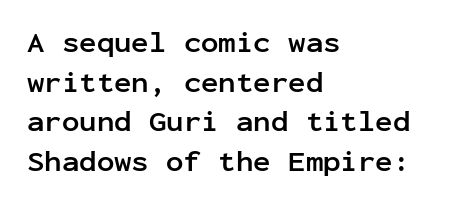
The image shows 29 px semibold sans-serif type, upright, monospaced; set left-aligned, normal line spacing (1.37x), normal letter spacing, not underlined; low stroke contrast and a medium x-height.
